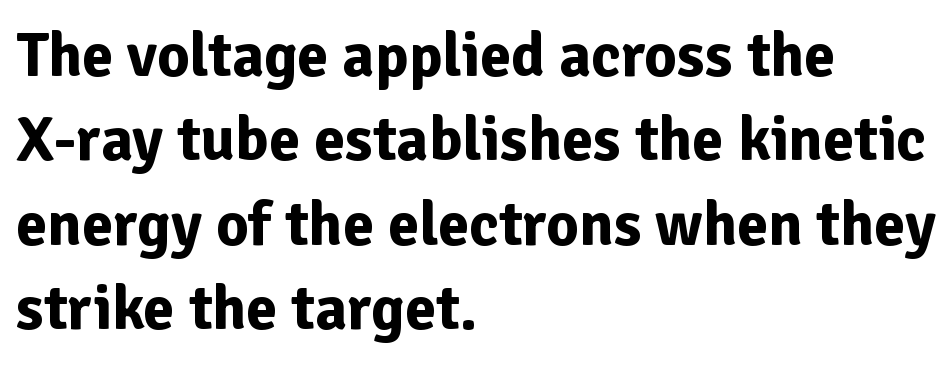
The image shows 63 px bold sans-serif type, upright; set left-aligned, normal line spacing (1.34x), normal letter spacing, not underlined; low stroke contrast and a medium x-height.
